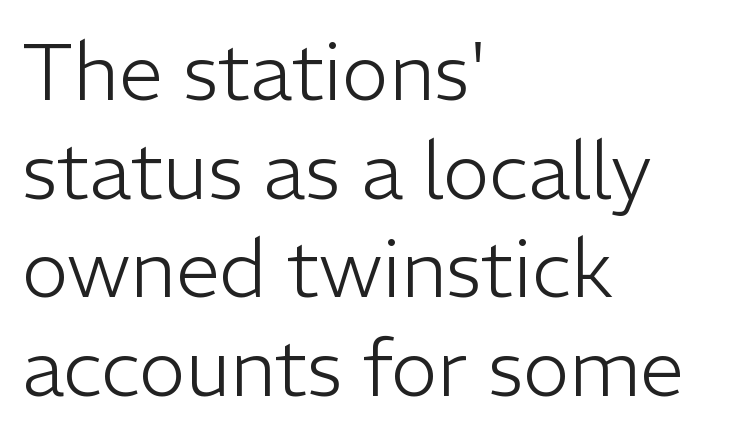
{"serif": "no", "italic": "no", "bold": "no", "weight": "light", "width": "normal", "stroke_contrast": "low", "x_height": "medium", "monospaced": "no", "underline": "no", "align": "left", "line_spacing": "normal", "line_spacing_ratio": 1.25, "letter_spacing": "normal", "letter_spacing_em": 0.0, "glyph_px": 79}
